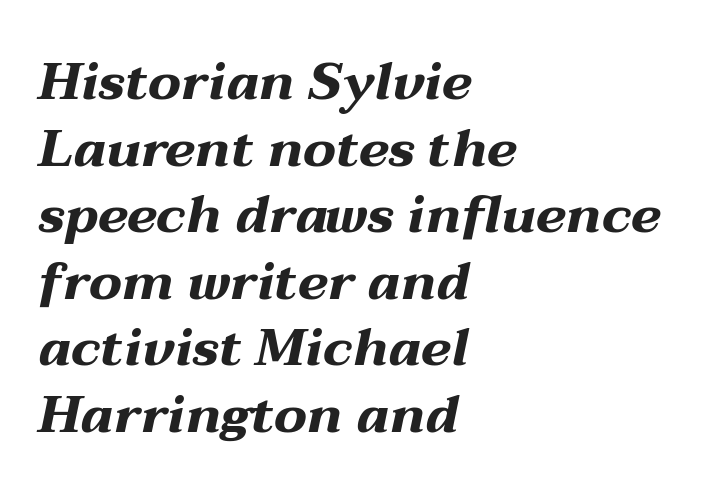
The image shows 52 px bold, wide type, italic (leaning right); set left-aligned, normal line spacing (1.28x), normal letter spacing, not underlined; medium stroke contrast and a medium x-height.
